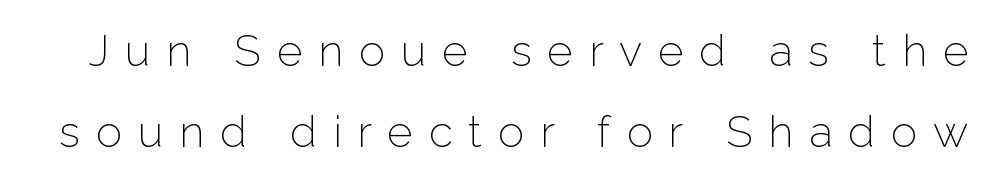
The image shows 44 px light sans-serif type, upright; set line spacing 1.84x, unusually wide letter spacing (+0.36 em), not underlined; low stroke contrast and a medium x-height.
